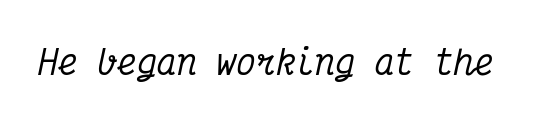
No extra tracking has been applied to these lines. Looks like terminal output: every glyph gets an equal slot. The gap between lines stays unmarked. A serif font was chosen for this passage. There's an unmistakable incline to the writing here.
